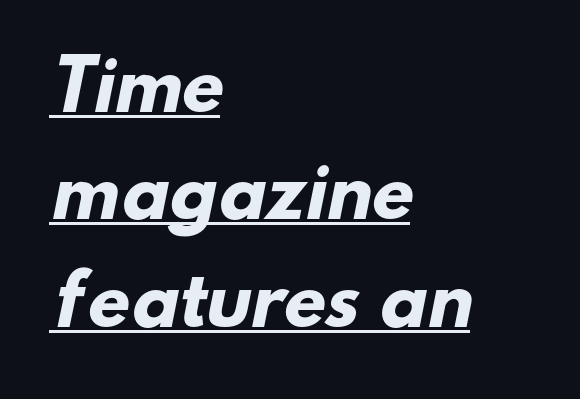
Q: Is the text bold? A: Yes.
Q: Is the typeface a serif or a sans-serif typeface? A: Sans-serif.
Q: Is the text underlined? A: Yes.
Q: How is the paragraph aligned? A: Left-aligned.
Q: Is the spacing between letters normal or unusually wide? A: Normal.
Q: Is the spacing between lines tight, normal or loose? A: Normal.
Q: Width (condensed, normal, or wide)? A: Normal.
Q: Stroke contrast? A: Low.
Q: x-height? A: Small.
Q: Monospaced? A: No.
